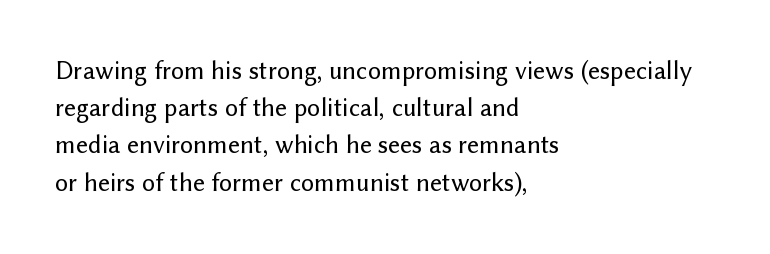
Q: Is the text italic (slanted)? A: No, it is upright.
Q: Is the text underlined? A: No.
Q: How is the paragraph aligned? A: Left-aligned.
Q: Is the spacing between letters normal or unusually wide? A: Normal.
Q: Is the spacing between lines tight, normal or loose? A: Normal.
